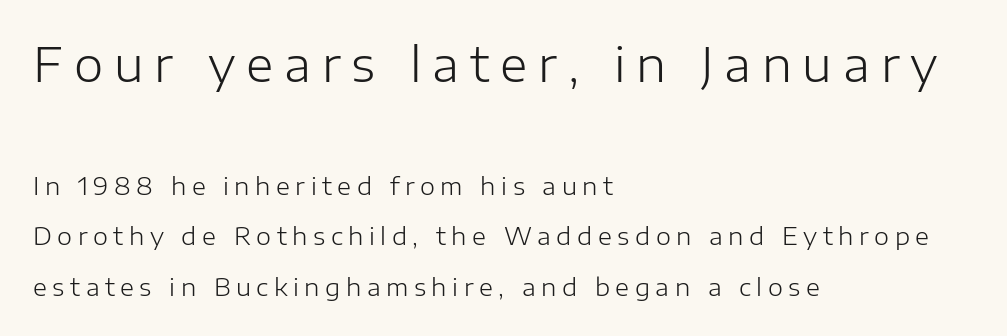
Q: Is the text bold? A: No.
Q: Is the text italic (slanted)? A: No, it is upright.
Q: Is the typeface a serif or a sans-serif typeface? A: Sans-serif.
Q: Is the text underlined? A: No.
Q: How is the paragraph aligned? A: Left-aligned.
Q: Is the spacing between letters normal or unusually wide? A: Unusually wide.
Q: Is the spacing between lines tight, normal or loose? A: Loose.
Q: Which block of text is set in a larger size, the first (top) or the second (bottom)? A: The first (top) one.
Q: Width (condensed, normal, or wide)? A: Normal.
Q: Stroke contrast? A: Low.
Q: x-height? A: Medium.
Q: Monospaced? A: No.
